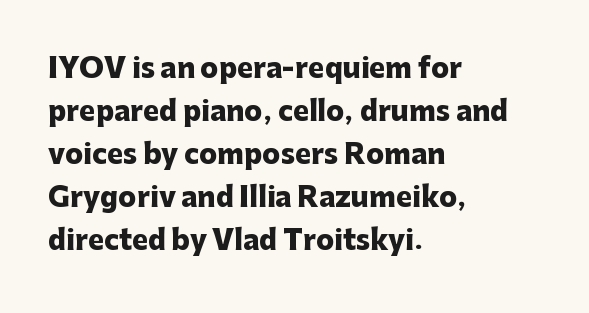
Typesetter's note: full bold, strokes at maximum text heaviness. Quick note: interline space is typical. Compared with a centered layout, this one pins lines to the left instead. Tall strokes in this sample are plumb rather than angled. The tracking reads as untouched default to a designer's eye. Has an underline been added? It has not.
